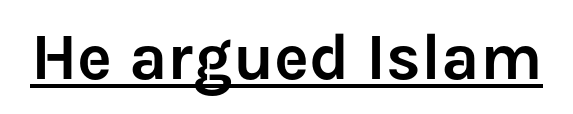
The image shows 66 px sans-serif type, upright; set normal letter spacing, underlined; low stroke contrast and a medium x-height.
